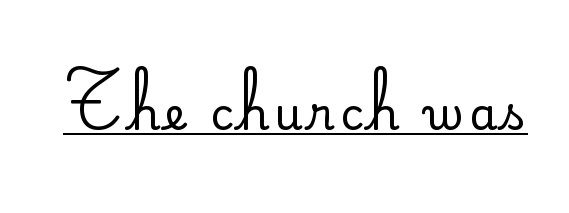
The image shows 45 px regular-weight sans-serif type, upright; set underlined; low stroke contrast and a small x-height.
